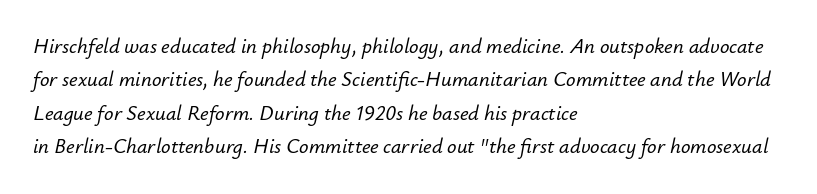
Q: Is the text italic (slanted)? A: Yes, it leans right by about 12 degrees.
Q: Is the text underlined? A: No.
Q: How is the paragraph aligned? A: Left-aligned.
Q: Is the spacing between letters normal or unusually wide? A: Normal.
Q: Is the spacing between lines tight, normal or loose? A: Normal.
